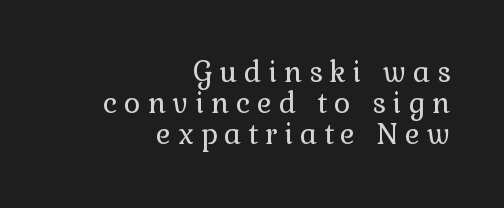
Q: Is the text bold? A: No.
Q: Is the text italic (slanted)? A: No, it is upright.
Q: Is the typeface a serif or a sans-serif typeface? A: Serif.
Q: Is the text underlined? A: No.
Q: How is the paragraph aligned? A: Right-aligned.
Q: Is the spacing between letters normal or unusually wide? A: Unusually wide.
Q: Is the spacing between lines tight, normal or loose? A: Tight.
Q: Width (condensed, normal, or wide)? A: Normal.
Q: Stroke contrast? A: Low.
Q: x-height? A: Medium.
Q: Monospaced? A: No.
